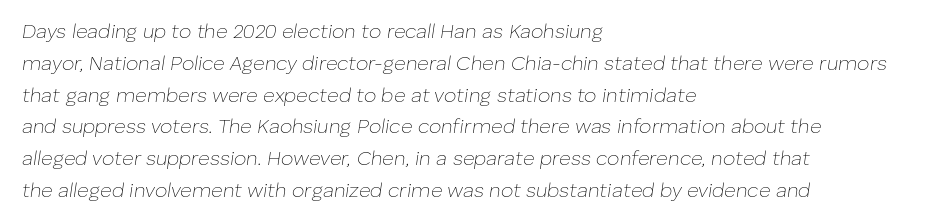
The passage shown leans; its letterforms are oblique. The baseline area is clear. The lines sit at an ordinary, default distance from one another. Vertical stems look standard width or narrower in stroke. If you drew a ruler down the left edge, every line would touch it.
